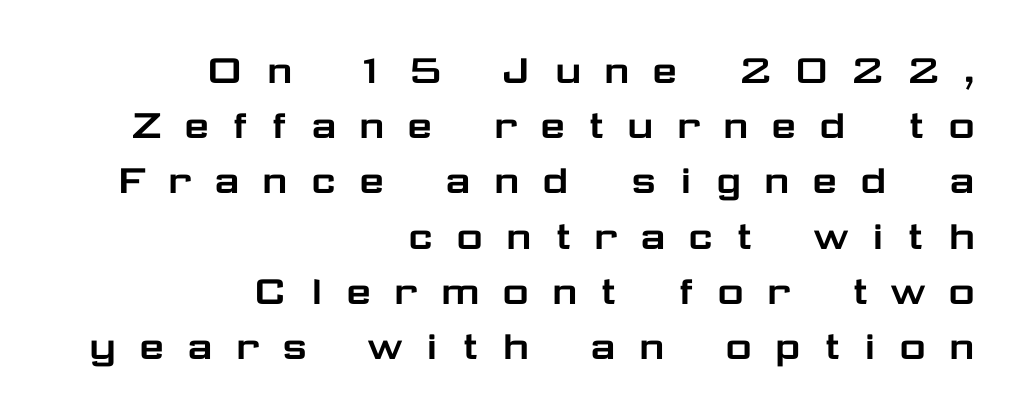
Q: Is the text italic (slanted)? A: No, it is upright.
Q: Is the typeface a serif or a sans-serif typeface? A: Sans-serif.
Q: Is the text underlined? A: No.
Q: How is the paragraph aligned? A: Right-aligned.
Q: Is the spacing between letters normal or unusually wide? A: Unusually wide.
Q: Width (condensed, normal, or wide)? A: Wide.
Q: Stroke contrast? A: Low.
Q: x-height? A: Medium.
Q: Monospaced? A: No.
